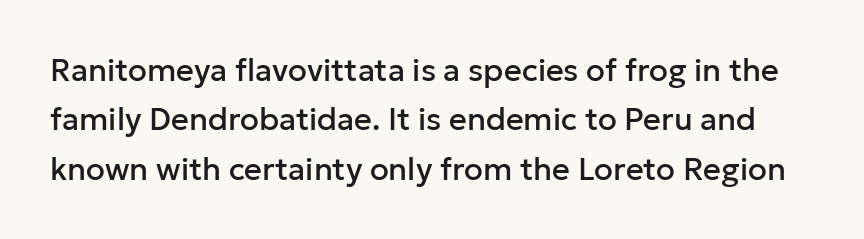
The image shows 31 px sans-serif type, upright; set normal line spacing (1.59x), normal letter spacing, not underlined; low stroke contrast and a medium x-height.
